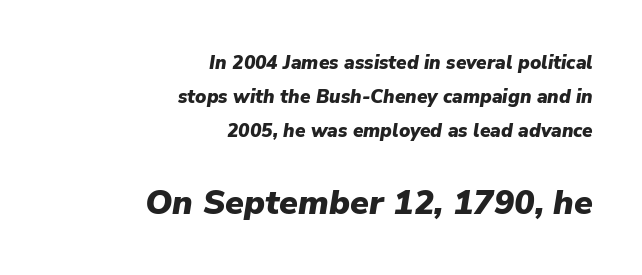
Q: Is the text bold? A: Yes.
Q: Is the text italic (slanted)? A: Yes, it leans right by about 9 degrees.
Q: Is the text underlined? A: No.
Q: How is the paragraph aligned? A: Right-aligned.
Q: Is the spacing between letters normal or unusually wide? A: Normal.
Q: Which block of text is set in a larger size, the first (top) or the second (bottom)? A: The second (bottom) one.
Q: Width (condensed, normal, or wide)? A: Normal.
Q: Stroke contrast? A: Low.
Q: x-height? A: Medium.
Q: Monospaced? A: No.
